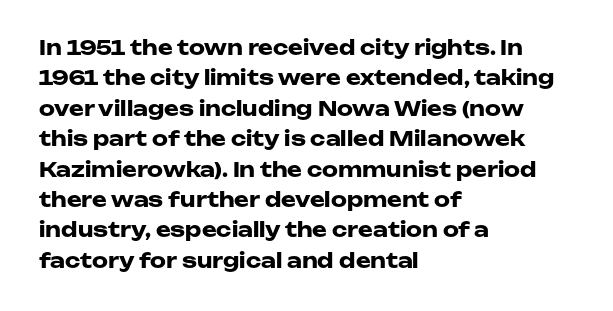
The image shows 20 px bold type, upright; set left-aligned, normal line spacing (1.52x), normal letter spacing, not underlined.
